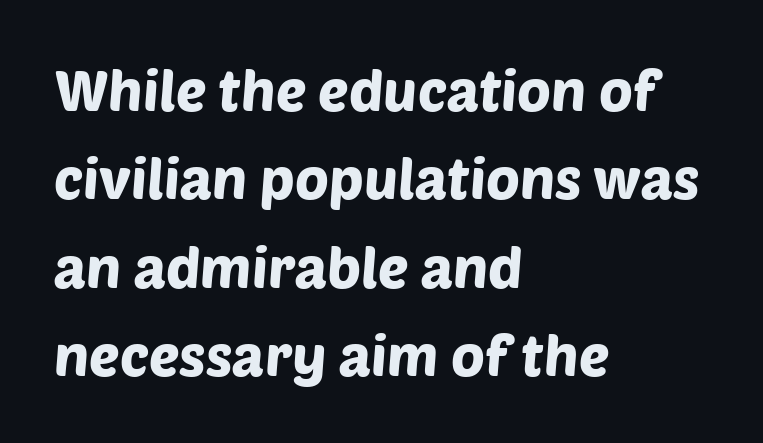
This sample uses plain, unmodified letter spacing. Character widths vary here, with narrow letters taking less room than wide ones. No word sits above an underline. Stroke terminals: plain, sans-serif.
